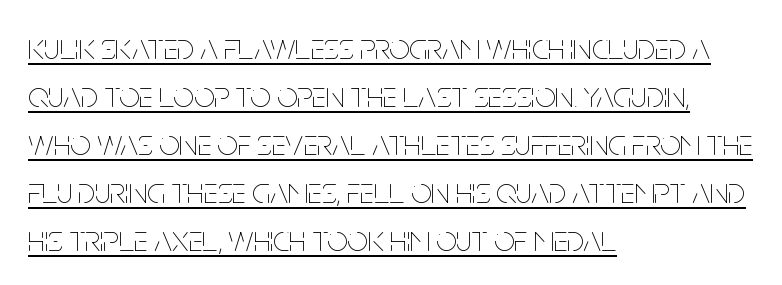
The image shows 36 px thin, condensed type, upright; set left-aligned, normal line spacing (1.33x), normal letter spacing, underlined; low stroke contrast and a large x-height.
